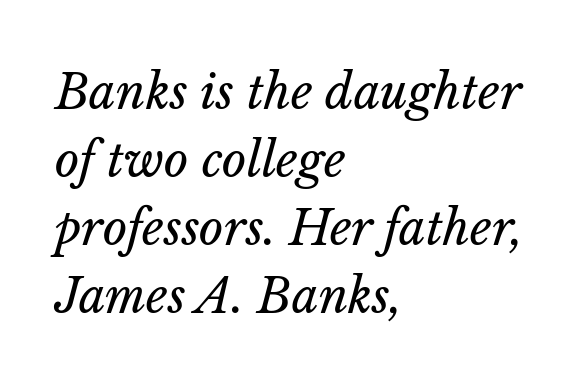
The image shows 47 px regular-weight type, italic (leaning right); set left-aligned, normal line spacing (1.45x), normal letter spacing, not underlined; low stroke contrast and a medium x-height.
